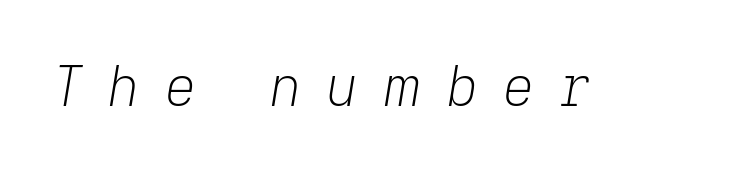
{"italic": "yes", "lean": "right", "slant_degrees": 9, "bold": "no", "weight": "light", "width": "normal", "stroke_contrast": "low", "x_height": "medium", "monospaced": "no", "underline": "no", "letter_spacing": "wide", "letter_spacing_em": 0.45, "glyph_px": 55}
